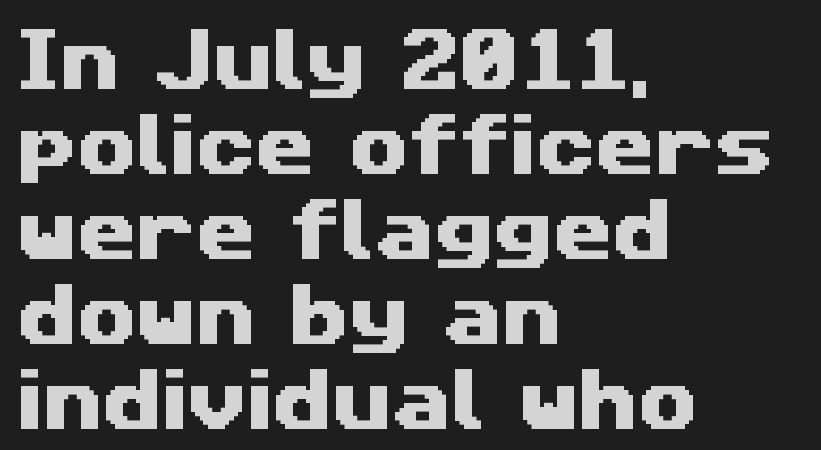
Q: Is the typeface a serif or a sans-serif typeface? A: Sans-serif.
Q: Is the text underlined? A: No.
Q: How is the paragraph aligned? A: Left-aligned.
Q: Is the spacing between letters normal or unusually wide? A: Normal.
Q: Is the spacing between lines tight, normal or loose? A: Normal.
Q: Width (condensed, normal, or wide)? A: Wide.
Q: Stroke contrast? A: Medium.
Q: x-height? A: Medium.
Q: Monospaced? A: No.
